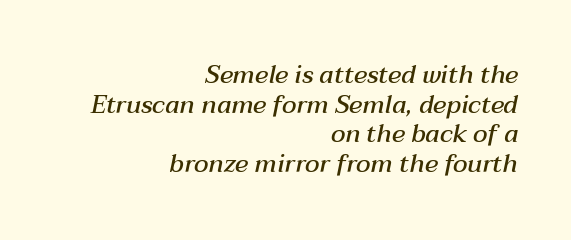
The image shows 25 px text type, italic (leaning right); set right-aligned, line spacing 1.19x, normal letter spacing, not underlined.
